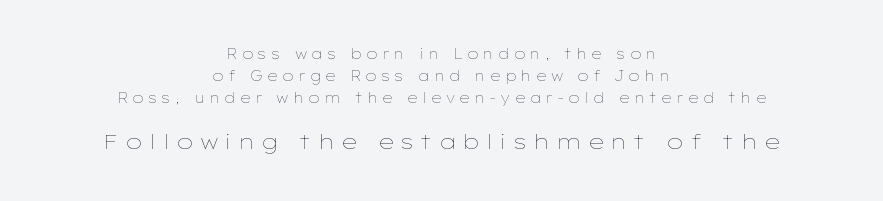
The image shows 21 px text type, upright; set centered, normal line spacing (1.58x), unusually wide letter spacing (+0.29 em), not underlined; the second (bottom) block is 1.5x larger.
